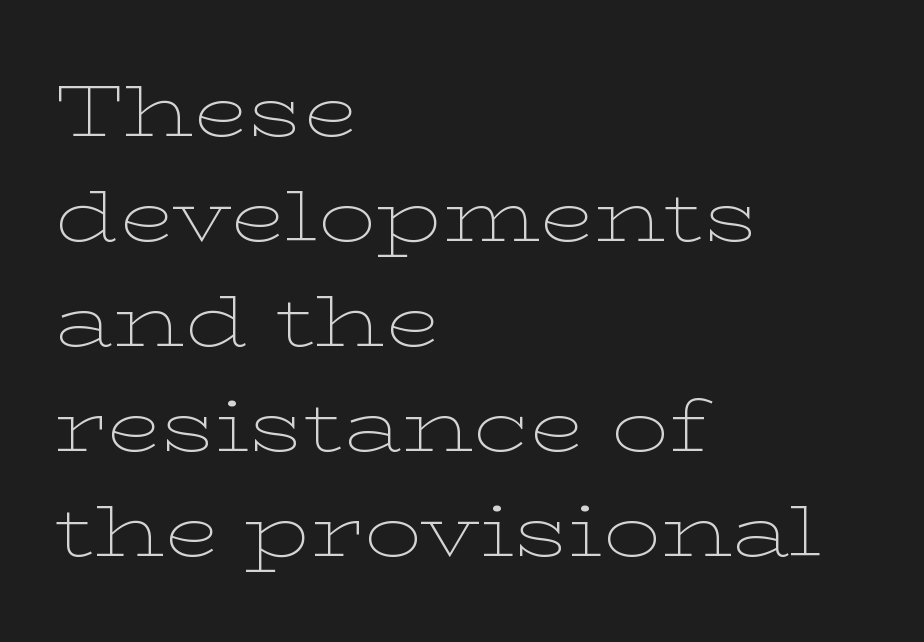
Q: Is the text bold? A: No.
Q: Is the text italic (slanted)? A: No, it is upright.
Q: Is the typeface a serif or a sans-serif typeface? A: Serif.
Q: Is the text underlined? A: No.
Q: How is the paragraph aligned? A: Left-aligned.
Q: Is the spacing between letters normal or unusually wide? A: Normal.
Q: Is the spacing between lines tight, normal or loose? A: Normal.
Q: Width (condensed, normal, or wide)? A: Wide.
Q: Stroke contrast? A: Low.
Q: x-height? A: Medium.
Q: Monospaced? A: No.
